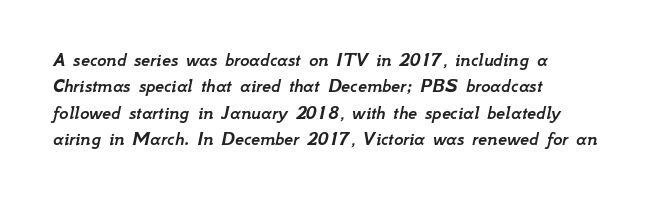
Caption: standard tracking, unaltered. The block of text has a typical density, with ordinary space between rows. A typesetter would mark this as italic. Reading down the block, your eye returns to a fixed left position each line. Descenders hang freely into open space.
